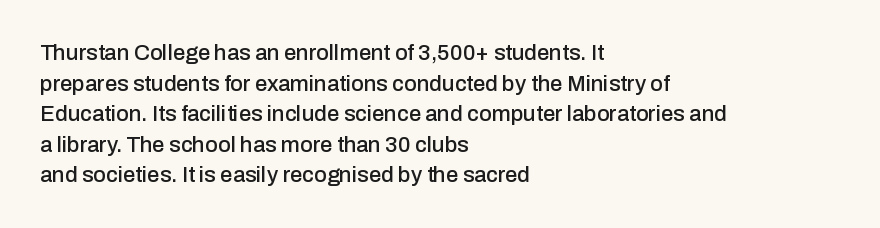
Q: Is the text italic (slanted)? A: No, it is upright.
Q: Is the text underlined? A: No.
Q: How is the paragraph aligned? A: Left-aligned.
Q: Is the spacing between letters normal or unusually wide? A: Normal.
Q: Is the spacing between lines tight, normal or loose? A: Normal.
